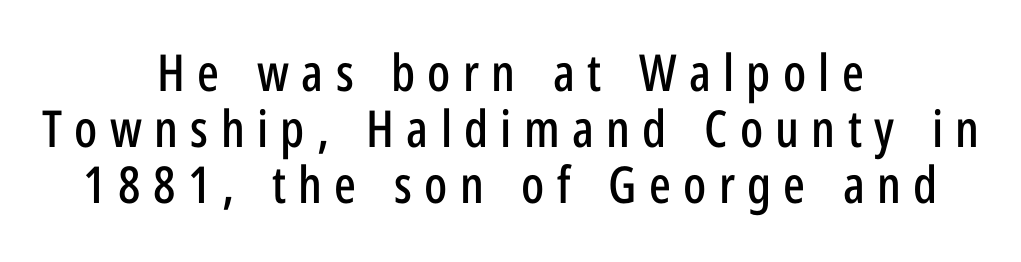
The area under the type is left untouched. The text block is weighted toward neither margin, spreading evenly from the middle. The vertical gap from one line to the next is small. Posture: vertical. Look at the tracking — it's clearly loosened, letters drifting apart.
